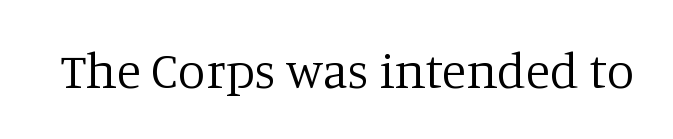
Q: Is the text bold? A: No.
Q: Is the text italic (slanted)? A: No, it is upright.
Q: Is the typeface a serif or a sans-serif typeface? A: Serif.
Q: Is the text underlined? A: No.
Q: Is the spacing between letters normal or unusually wide? A: Normal.
Q: Width (condensed, normal, or wide)? A: Normal.
Q: Stroke contrast? A: Low.
Q: x-height? A: Large.
Q: Monospaced? A: No.
